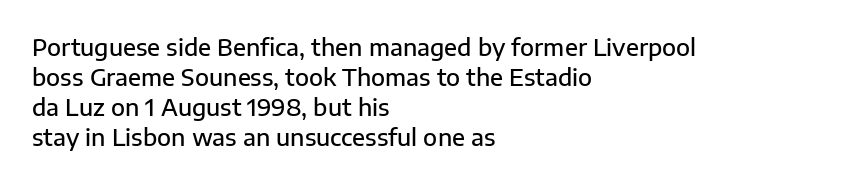
Letter spacing: default. Unlike italic type, these characters show no tilt at all. Look at the stroke-to-counter ratio: somewhat heavy, a semibold. Layout note: lines flush left.
